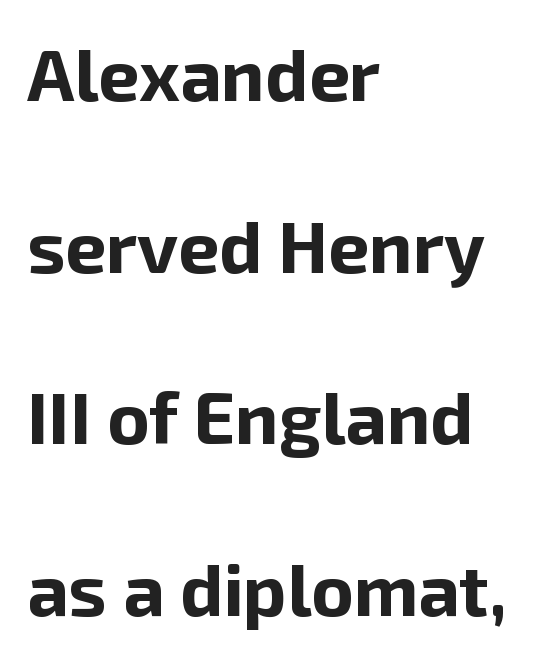
{"serif": "no", "italic": "no", "bold": "yes", "weight": "bold", "width": "normal", "stroke_contrast": "low", "x_height": "medium", "monospaced": "no", "underline": "no", "align": "left", "line_spacing": "loose", "line_spacing_ratio": 2.35, "letter_spacing": "normal", "letter_spacing_em": 0.0, "glyph_px": 73}
